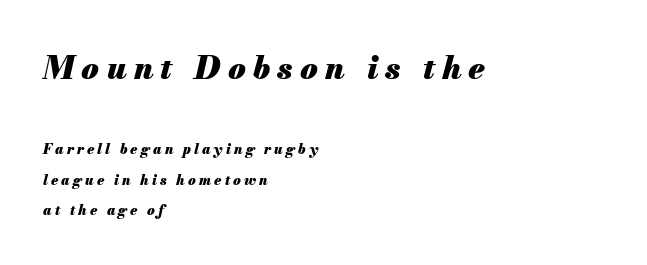
The image shows 32 px heavy type, italic (leaning right); set left-aligned, loose line spacing (2.18x), unusually wide letter spacing (+0.22 em), not underlined; the first (top) block is 2.29x larger; medium stroke contrast and a small x-height.
